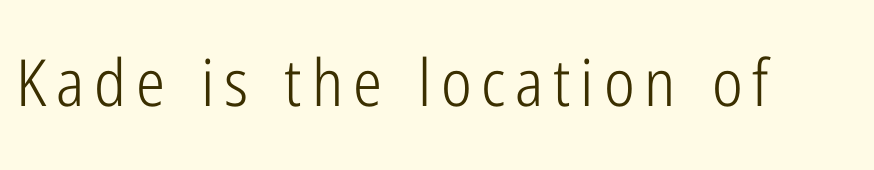
Counters stay open thanks to moderate or lighter strokes. The specimen omits any rule beneath the text block's lines. Unlike a traditional serif, this face leaves its strokes unadorned. Unlike italic type, these characters show no tilt at all. Is this a fixed-width face? No — the glyphs have proportional, varying widths.
